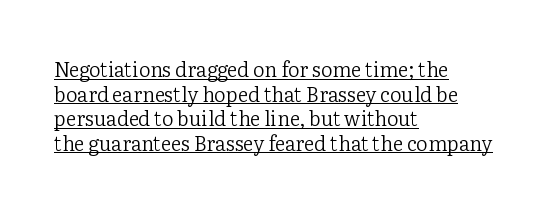
Q: Is the text bold? A: No.
Q: Is the text italic (slanted)? A: No, it is upright.
Q: Is the text underlined? A: Yes.
Q: How is the paragraph aligned? A: Left-aligned.
Q: Is the spacing between letters normal or unusually wide? A: Normal.
